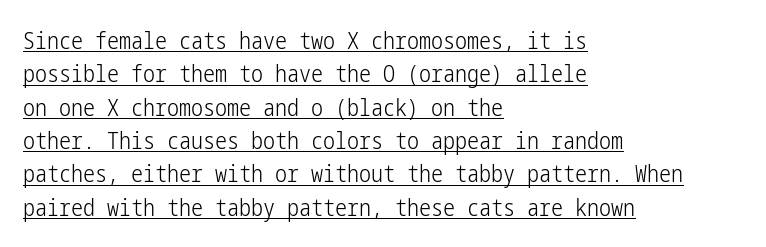
Q: Is the text bold? A: No.
Q: Is the text italic (slanted)? A: No, it is upright.
Q: Is the text underlined? A: Yes.
Q: How is the paragraph aligned? A: Left-aligned.
Q: Is the spacing between letters normal or unusually wide? A: Normal.
Q: Is the spacing between lines tight, normal or loose? A: Normal.
